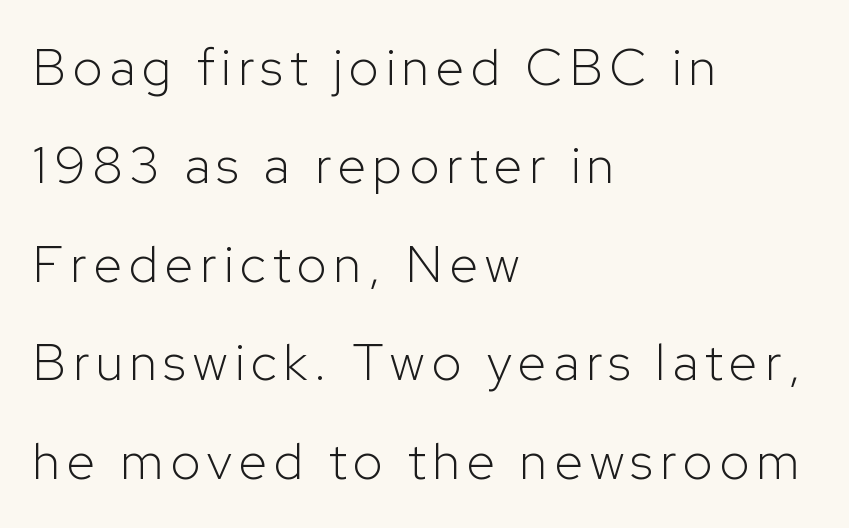
You can tell from the bare stems that sans-serif type was used. No italicization has been applied; the sample stays upright. What's the leading like? Stretched, with rows far apart. The passage shown is typed in a proportional face where columns would drift. All the whitespace from short lines collects on the right.
